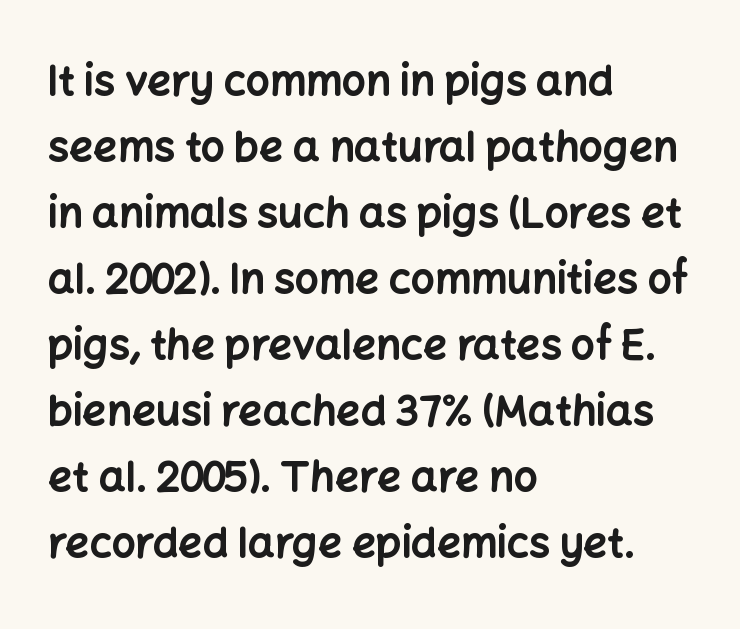
The glyphs are unaccompanied by any horizontal stroke below them. Look at the bottom of the vertical strokes: they stop flat, with no serifs. Italic? Not at all — the glyphs are vertical. How are the letters spaced? Ordinarily, with no added tracking. These words are printed bold, with thick strokes throughout.
